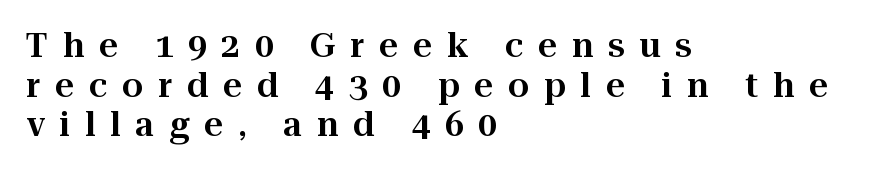
Where is the straight margin? On the left. A typesetter would call this heavily tracked-out type. Tall strokes in this sample are plumb rather than angled. Do the characters align in a grid? No, the font is proportional. Regarding serifs, this sample has them. Underline: absent.
